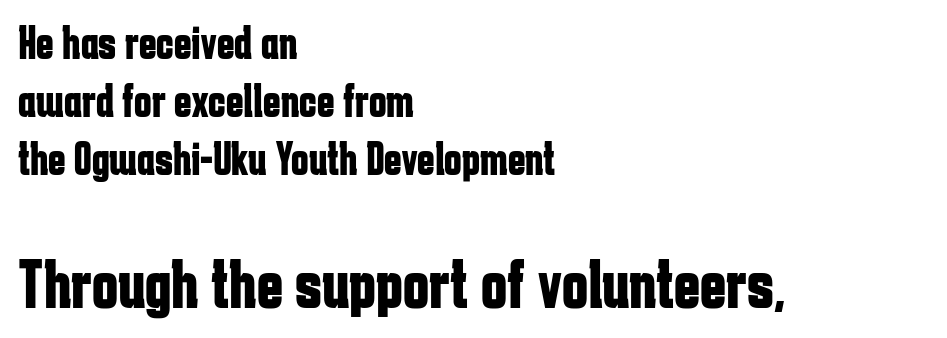
Q: Is the text bold? A: Yes.
Q: Is the text italic (slanted)? A: No, it is upright.
Q: Is the typeface a serif or a sans-serif typeface? A: Sans-serif.
Q: Is the text underlined? A: No.
Q: How is the paragraph aligned? A: Left-aligned.
Q: Is the spacing between letters normal or unusually wide? A: Normal.
Q: Which block of text is set in a larger size, the first (top) or the second (bottom)? A: The second (bottom) one.
Q: Width (condensed, normal, or wide)? A: Condensed.
Q: Stroke contrast? A: Low.
Q: x-height? A: Medium.
Q: Monospaced? A: No.
